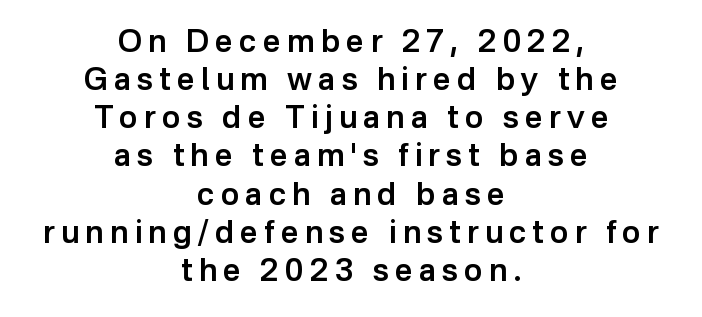
{"serif": "no", "italic": "no", "bold": "semi", "weight": "semibold", "width": "normal", "stroke_contrast": "low", "x_height": "medium", "monospaced": "no", "underline": "no", "align": "center", "line_spacing_ratio": 1.23, "letter_spacing": "wide", "letter_spacing_em": 0.2, "glyph_px": 31}
